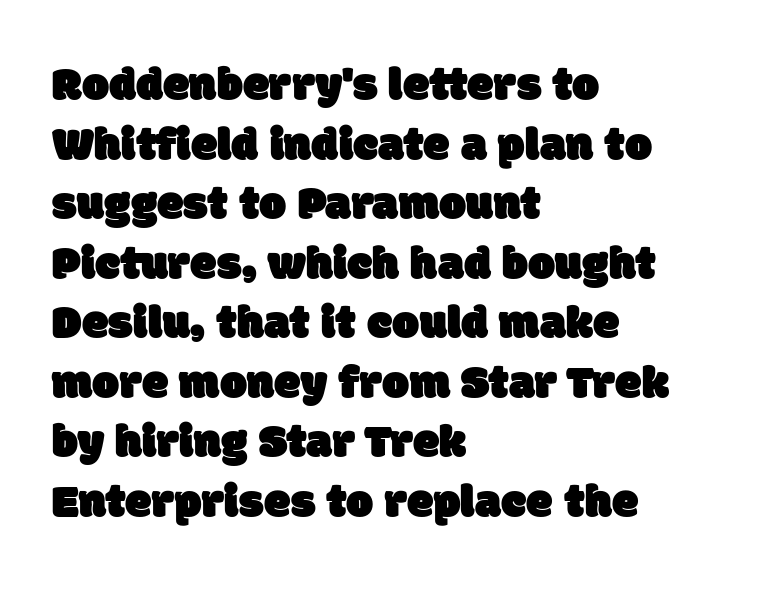
The image shows 48 px sans-serif type; set left-aligned, line spacing 1.24x, normal letter spacing, not underlined; low stroke contrast and a large x-height.
